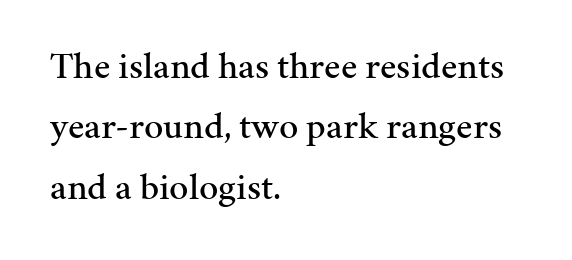
The image shows 38 px serif type, upright; set left-aligned, normal line spacing (1.59x), normal letter spacing, not underlined; medium stroke contrast and a medium x-height.
